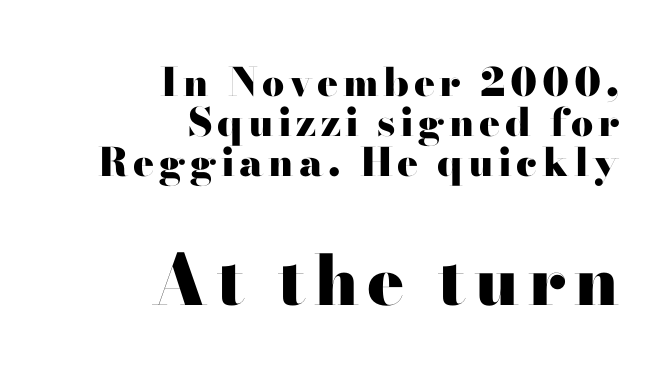
Whoever set this chose condensed vertical rhythm over breathing room. Size hierarchy here favors the trailing block over the leading one. No word sits above an underline. Observe the absence of serifs on each vertical stroke in this sample. How heavy is the stroke? Heavy — this is a bold. This sample uses an upright cut, with every glyph sitting square on the baseline.
